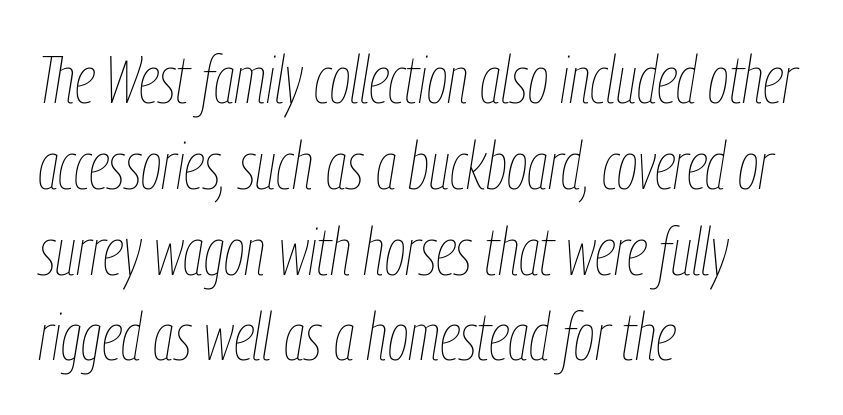
Q: Is the text bold? A: No.
Q: Is the text italic (slanted)? A: Yes, it leans right by about 9 degrees.
Q: Is the text underlined? A: No.
Q: How is the paragraph aligned? A: Left-aligned.
Q: Is the spacing between letters normal or unusually wide? A: Normal.
Q: Is the spacing between lines tight, normal or loose? A: Normal.
Q: Width (condensed, normal, or wide)? A: Condensed.
Q: Stroke contrast? A: Low.
Q: x-height? A: Medium.
Q: Monospaced? A: No.
